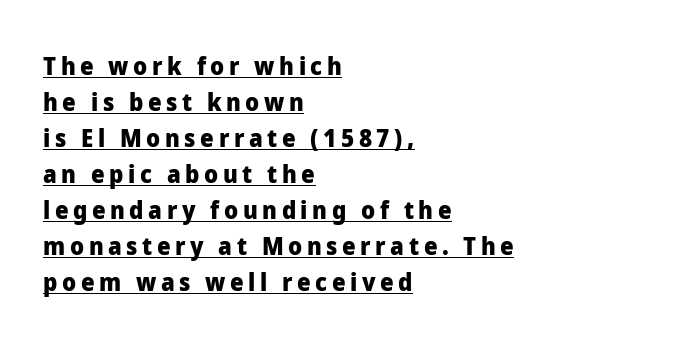
The image shows 24 px bold type, upright; set left-aligned, normal line spacing (1.5x), underlined.
